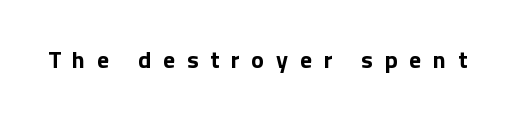
Q: Is the text bold? A: Yes.
Q: Is the text italic (slanted)? A: No, it is upright.
Q: Is the text underlined? A: No.
Q: Is the spacing between letters normal or unusually wide? A: Unusually wide.
